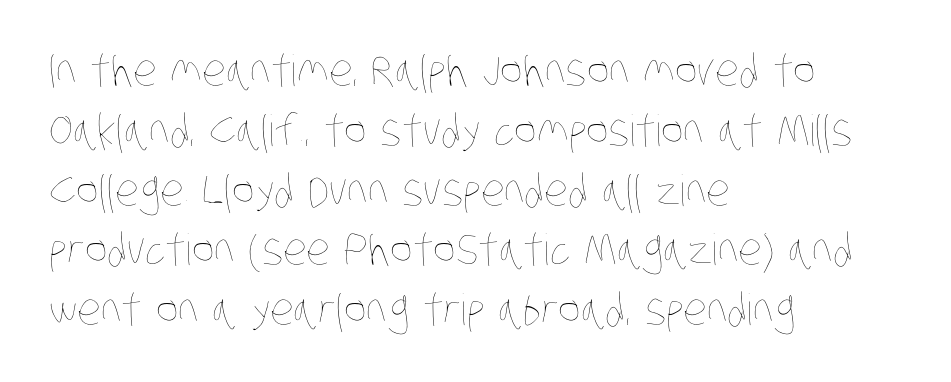
The image shows 43 px thin, condensed type; set left-aligned, normal line spacing (1.39x), normal letter spacing, not underlined; low stroke contrast and a large x-height.
